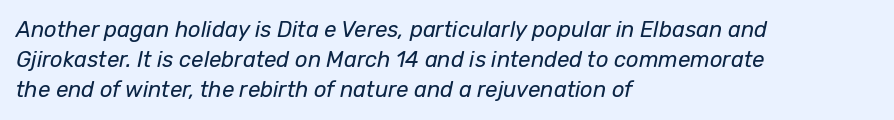
Q: Is the text bold? A: No.
Q: Is the text italic (slanted)? A: Yes, it leans right by about 12 degrees.
Q: Is the text underlined? A: No.
Q: How is the paragraph aligned? A: Left-aligned.
Q: Is the spacing between letters normal or unusually wide? A: Normal.
Q: Is the spacing between lines tight, normal or loose? A: Normal.
